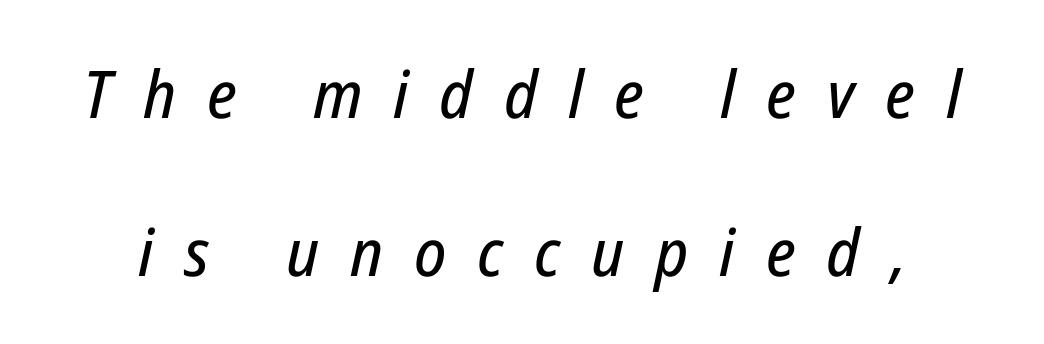
{"italic": "yes", "lean": "right", "slant_degrees": 12, "width": "condensed", "stroke_contrast": "low", "x_height": "medium", "monospaced": "no", "underline": "no", "line_spacing": "loose", "line_spacing_ratio": 2.4, "letter_spacing": "wide", "letter_spacing_em": 0.47, "glyph_px": 66}
